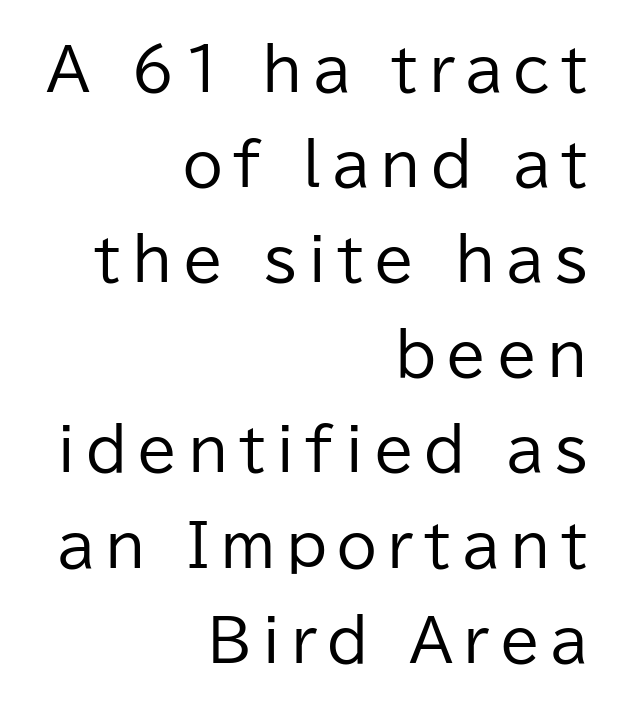
{"serif": "no", "italic": "no", "bold": "no", "weight": "regular", "width": "normal", "stroke_contrast": "low", "x_height": "medium", "monospaced": "no", "underline": "no", "align": "right", "line_spacing": "normal", "line_spacing_ratio": 1.64, "glyph_px": 58}
